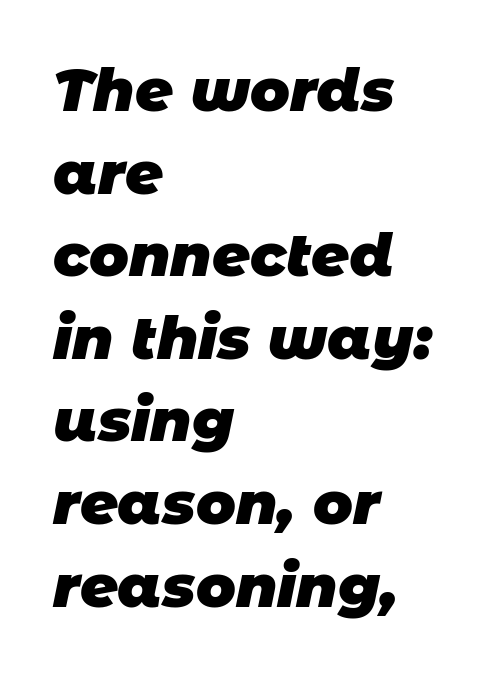
{"serif": "no", "bold": "yes", "weight": "heavy", "width": "normal", "stroke_contrast": "low", "x_height": "large", "monospaced": "no", "underline": "no", "align": "left", "line_spacing": "normal", "line_spacing_ratio": 1.4, "letter_spacing": "normal", "letter_spacing_em": 0.0, "glyph_px": 59}
